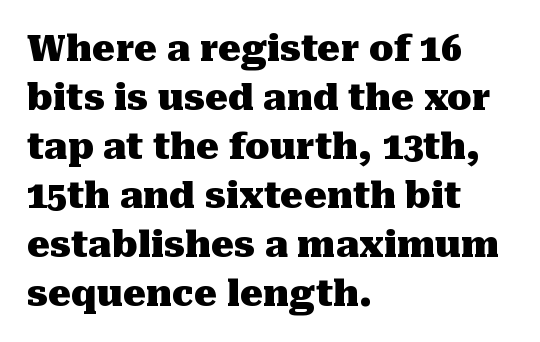
Q: Is the text bold? A: Yes.
Q: Is the text italic (slanted)? A: No, it is upright.
Q: Is the typeface a serif or a sans-serif typeface? A: Serif.
Q: Is the text underlined? A: No.
Q: How is the paragraph aligned? A: Left-aligned.
Q: Is the spacing between letters normal or unusually wide? A: Normal.
Q: Is the spacing between lines tight, normal or loose? A: Normal.
Q: Width (condensed, normal, or wide)? A: Normal.
Q: Stroke contrast? A: Medium.
Q: x-height? A: Medium.
Q: Monospaced? A: No.
